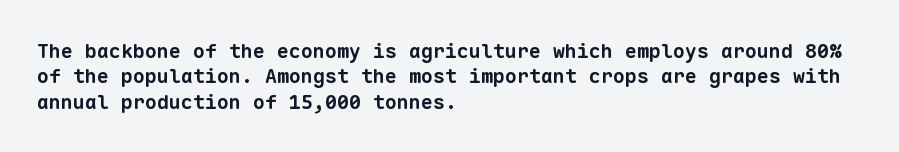
Inter-character spacing is left at the font's built-in metrics. How would I describe the line gaps? Plain and ordinary. The glyphs have the mass of a bold cut. The words here are not underlined.
